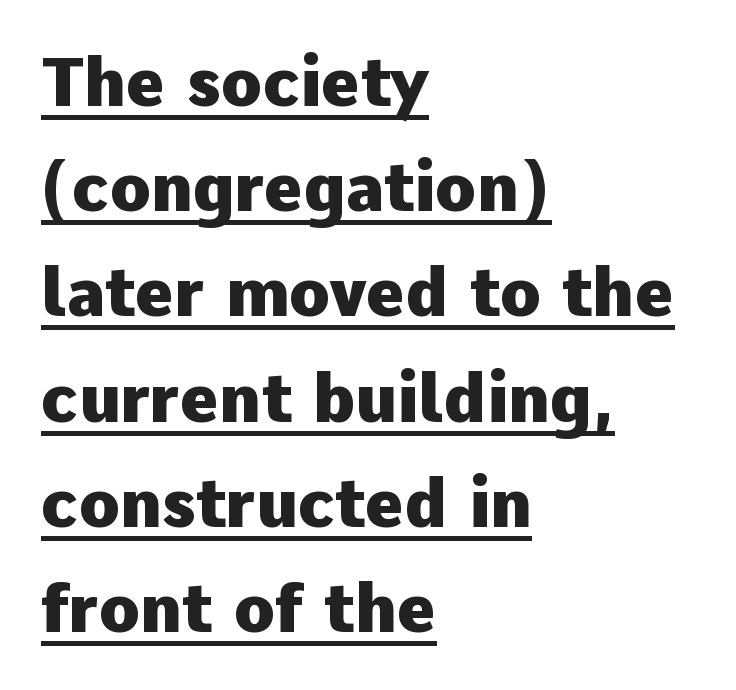
{"serif": "no", "italic": "no", "bold": "yes", "weight": "heavy", "width": "normal", "stroke_contrast": "low", "x_height": "medium", "monospaced": "no", "underline": "yes", "align": "left", "line_spacing": "normal", "line_spacing_ratio": 1.57, "letter_spacing": "normal", "letter_spacing_em": 0.0, "glyph_px": 67}
